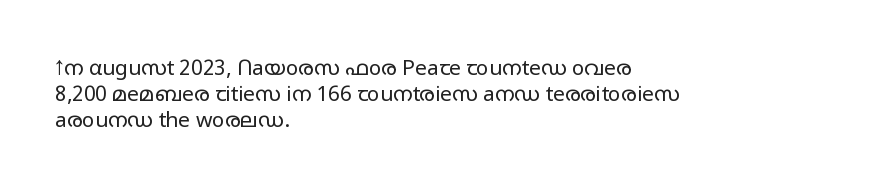
Q: Is the text bold? A: No.
Q: Is the text italic (slanted)? A: No, it is upright.
Q: Is the text underlined? A: No.
Q: How is the paragraph aligned? A: Left-aligned.
Q: Is the spacing between letters normal or unusually wide? A: Normal.
Q: Is the spacing between lines tight, normal or loose? A: Normal.
